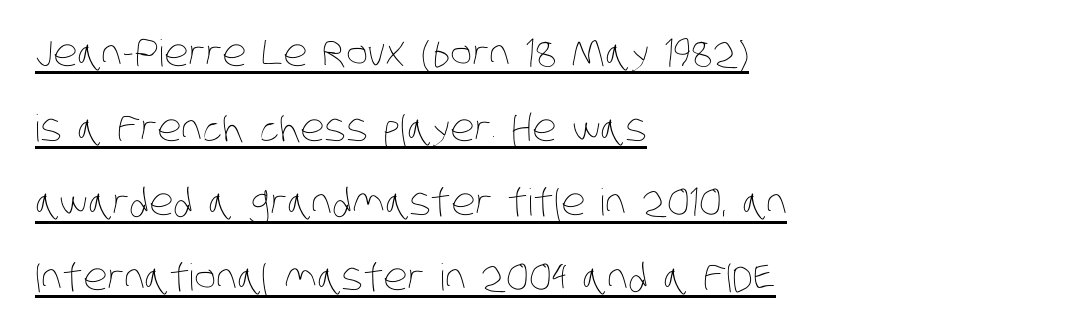
Here the glyphs are tracked normally, forming tight word shapes. The font is comparable to plain body text, perhaps lighter. Do the characters align in a grid? No, the font is proportional. In terms of leading, this rendering errs on the spacious side. Every row of glyphs begins at an identical x-position on the left. Underline: present.
